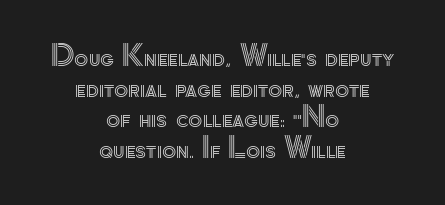
Q: Is the text italic (slanted)? A: No, it is upright.
Q: Is the text underlined? A: No.
Q: How is the paragraph aligned? A: Centered.
Q: Is the spacing between letters normal or unusually wide? A: Normal.
Q: Is the spacing between lines tight, normal or loose? A: Tight.
Q: Width (condensed, normal, or wide)? A: Normal.
Q: x-height? A: Small.
Q: Monospaced? A: No.
